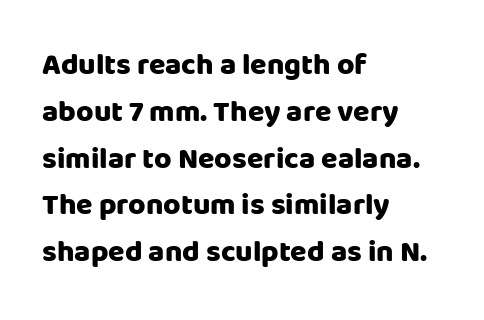
The image shows 30 px heavy sans-serif type, upright; set left-aligned, normal line spacing (1.56x), normal letter spacing, not underlined; low stroke contrast and a large x-height.
